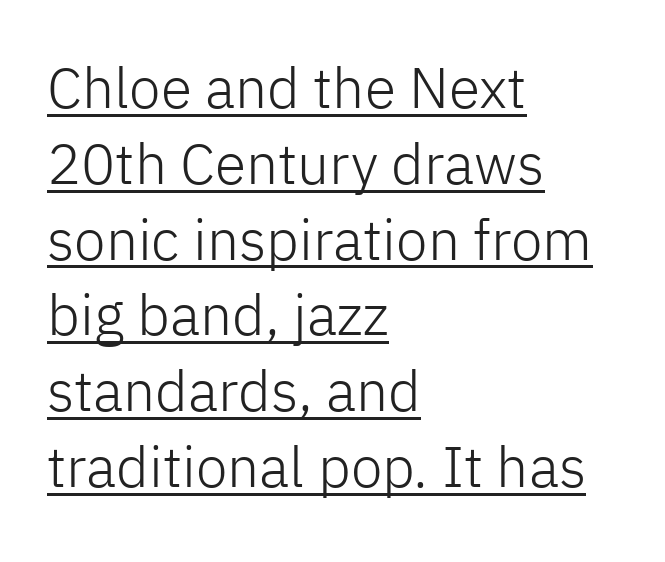
Q: Is the text bold? A: No.
Q: Is the text italic (slanted)? A: No, it is upright.
Q: Is the typeface a serif or a sans-serif typeface? A: Sans-serif.
Q: Is the text underlined? A: Yes.
Q: How is the paragraph aligned? A: Left-aligned.
Q: Is the spacing between letters normal or unusually wide? A: Normal.
Q: Is the spacing between lines tight, normal or loose? A: Normal.
Q: Width (condensed, normal, or wide)? A: Normal.
Q: Stroke contrast? A: Low.
Q: x-height? A: Medium.
Q: Monospaced? A: No.
